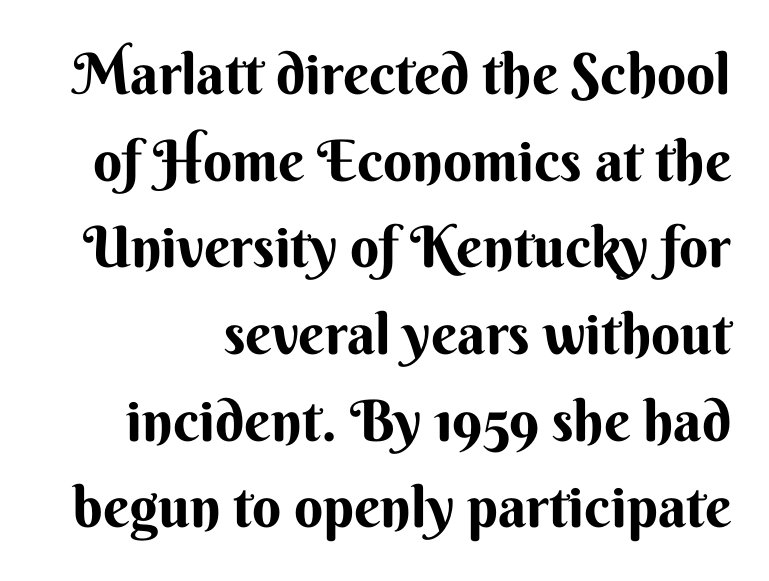
{"serif": "no", "italic": "no", "bold": "yes", "weight": "bold", "width": "normal", "stroke_contrast": "medium", "x_height": "small", "monospaced": "no", "underline": "no", "line_spacing": "normal", "line_spacing_ratio": 1.52, "letter_spacing": "normal", "letter_spacing_em": 0.0, "glyph_px": 57}
